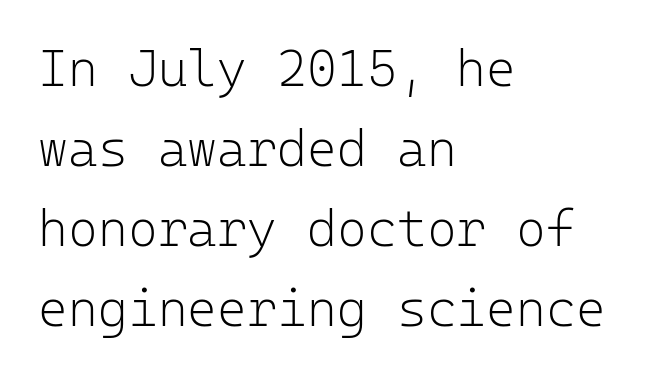
{"serif": "no", "italic": "no", "bold": "no", "weight": "light", "width": "normal", "stroke_contrast": "low", "x_height": "medium", "monospaced": "yes", "underline": "no", "align": "left", "line_spacing": "normal", "line_spacing_ratio": 1.57, "letter_spacing": "normal", "letter_spacing_em": 0.0, "glyph_px": 51}
